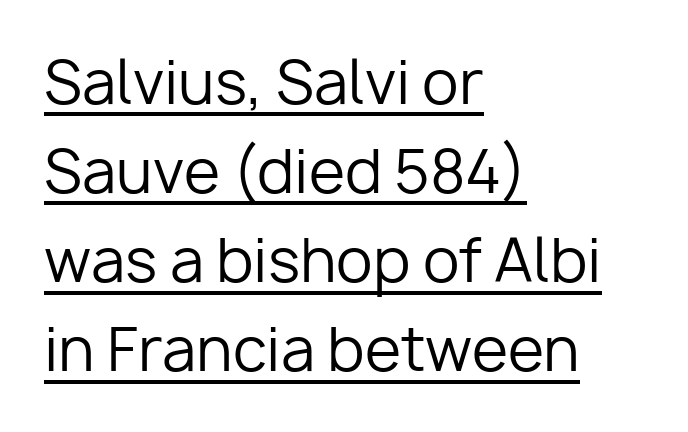
Leftover space on each line is placed entirely after the last word. Posture: straight, roman, zero tilt. The letters carry no serifs — their stems end cleanly without finishing strokes. Decoration check: the copy is underlined. The passage shown has conventional tracking throughout. Is this a fixed-width face? No — the glyphs have proportional, varying widths.
